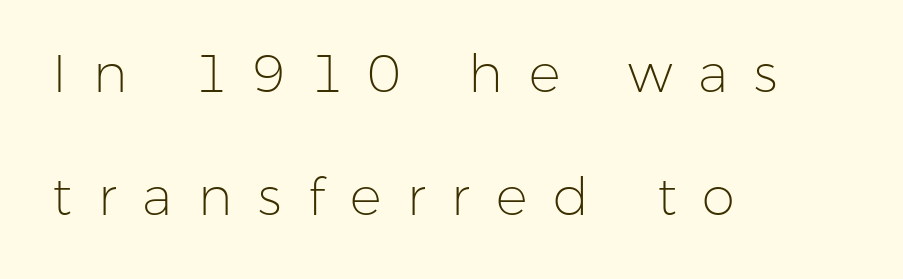
Compared with typical paragraphs, the rows here are farther apart. Is the block centered? No — it sits flush against the left margin. When letters stand straight like this, we call the style roman or upright. The font is comparable to plain body text, perhaps lighter.
